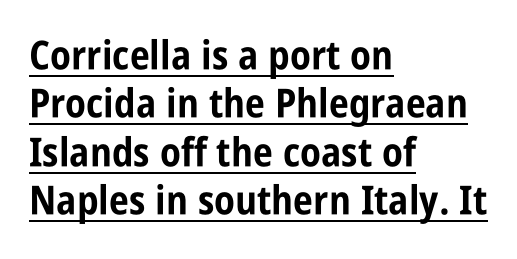
The image shows 40 px bold, condensed sans-serif type, upright; set left-aligned, line spacing 1.21x, normal letter spacing, underlined; low stroke contrast and a large x-height.
